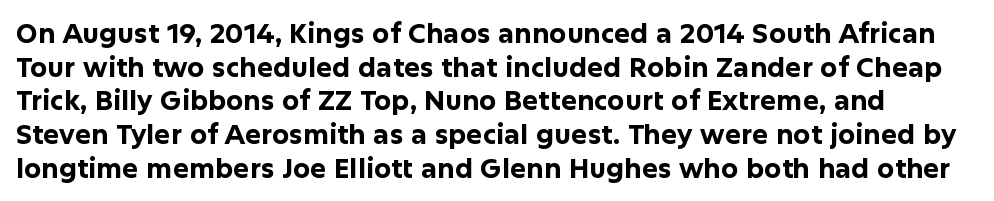
{"italic": "no", "bold": "yes", "underline": "no", "line_spacing": "normal", "line_spacing_ratio": 1.25, "letter_spacing": "normal", "letter_spacing_em": 0.0, "glyph_px": 27}
